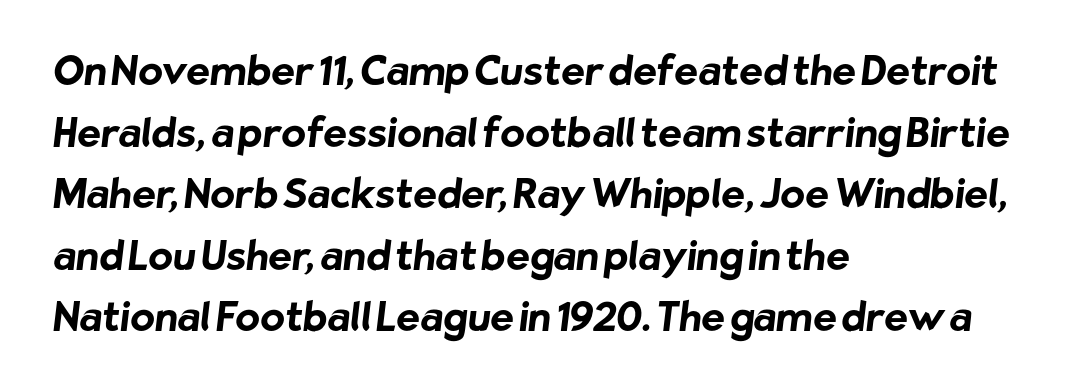
The typeface chosen for these lines omits serifs. The rendering uses natural spacing where letterforms have individual widths. Notice how descenders clear the ascenders below comfortably — that's standard leading. Bold? Absolutely — the strokes are thick and heavy. The baseline area is clear.
